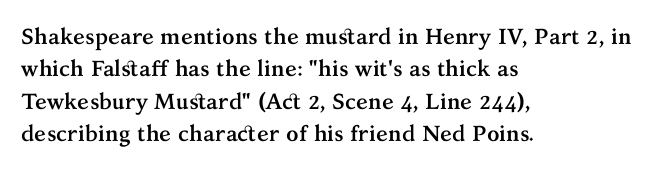
This block has exactly the height ordinary leading produces. A roman cut, with each character standing at attention. Typesetter's note: full bold, strokes at maximum text heaviness. The rendering anchors every line to the left-hand side.
